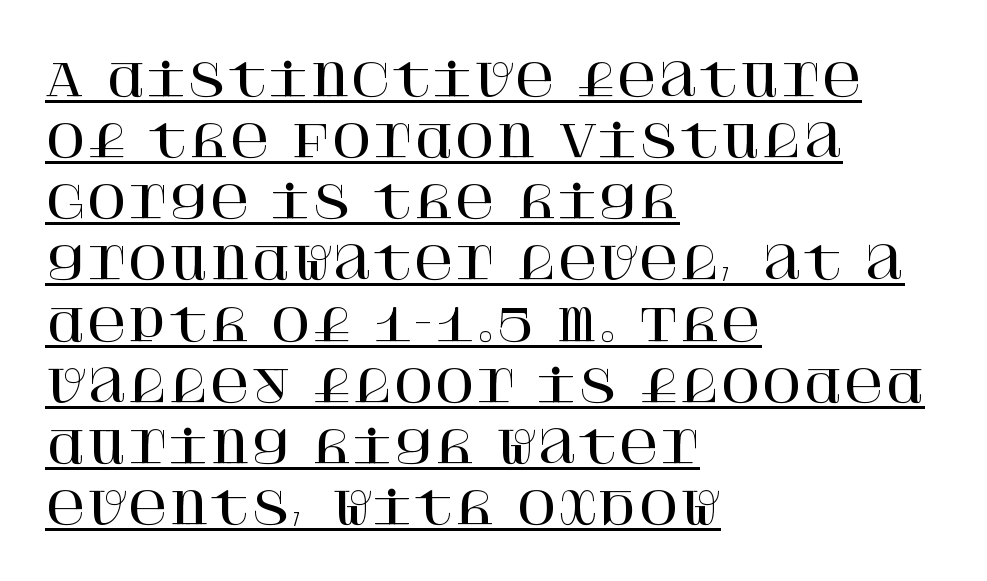
The image shows 44 px serif type, upright; set left-aligned, normal line spacing (1.39x), normal letter spacing, underlined; high stroke contrast and a large x-height.
